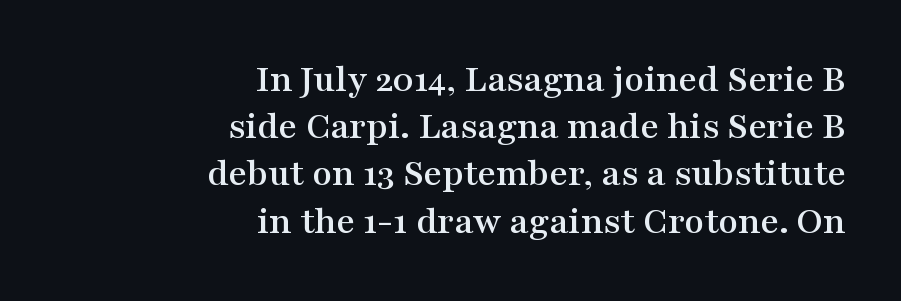
The image shows 40 px wide serif type, upright; set right-aligned, line spacing 1.18x, normal letter spacing, not underlined; medium stroke contrast and a medium x-height.
